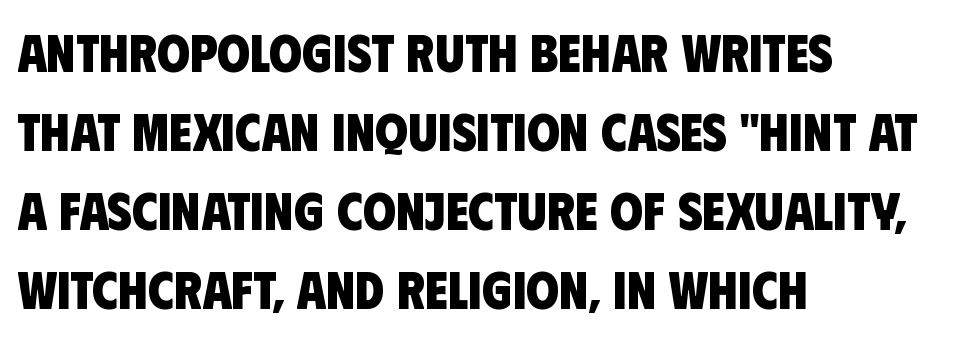
Q: Is the text bold? A: Yes.
Q: Is the typeface a serif or a sans-serif typeface? A: Sans-serif.
Q: Is the text underlined? A: No.
Q: How is the paragraph aligned? A: Left-aligned.
Q: Is the spacing between letters normal or unusually wide? A: Normal.
Q: Is the spacing between lines tight, normal or loose? A: Normal.
Q: Width (condensed, normal, or wide)? A: Condensed.
Q: Stroke contrast? A: Low.
Q: x-height? A: Large.
Q: Monospaced? A: No.
